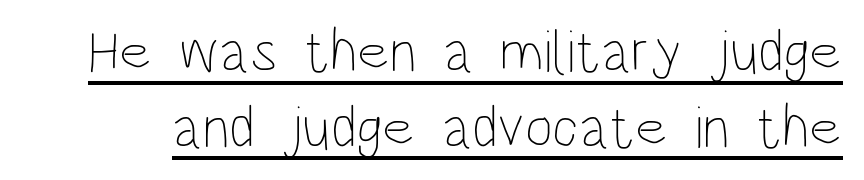
The image shows 60 px thin, condensed type, upright; set normal line spacing (1.26x), normal letter spacing, underlined; low stroke contrast and a large x-height.
